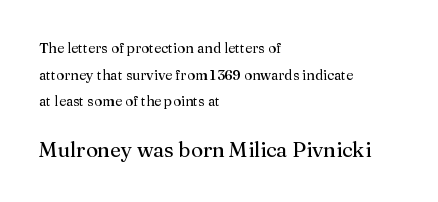
The image shows 21 px text type, upright; set left-aligned, loose line spacing (1.9x), normal letter spacing, not underlined; the second (bottom) block is 1.5x larger.
